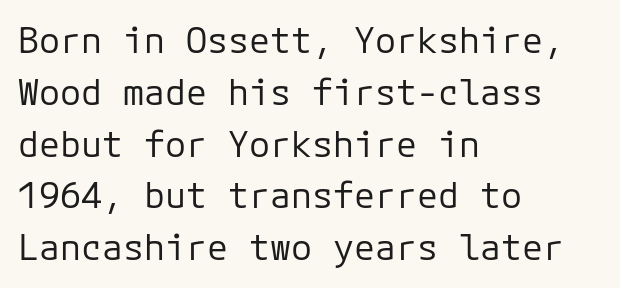
The image shows 35 px regular-weight sans-serif type, upright; set left-aligned, normal line spacing (1.48x), normal letter spacing, not underlined; low stroke contrast and a medium x-height.
